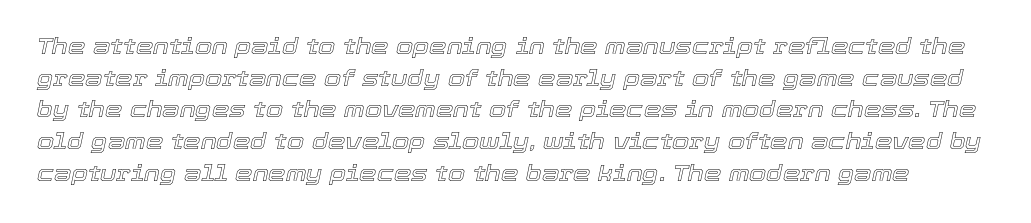
Q: Is the text italic (slanted)? A: Yes, it leans right by about 12 degrees.
Q: Is the text underlined? A: No.
Q: Is the spacing between letters normal or unusually wide? A: Normal.
Q: Is the spacing between lines tight, normal or loose? A: Normal.
